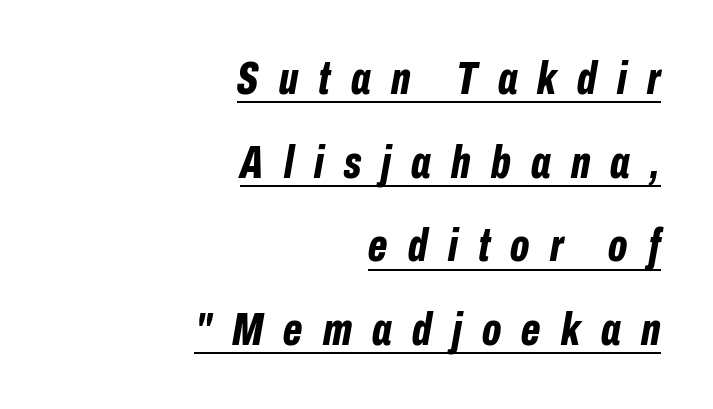
The image shows 46 px bold, condensed type, italic (leaning right); set right-aligned, line spacing 1.82x, unusually wide letter spacing (+0.44 em), underlined; low stroke contrast and a medium x-height.
